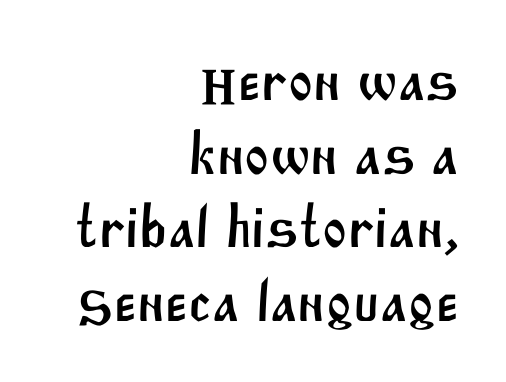
Q: Is the typeface a serif or a sans-serif typeface? A: Sans-serif.
Q: Is the text underlined? A: No.
Q: How is the paragraph aligned? A: Right-aligned.
Q: Is the spacing between letters normal or unusually wide? A: Normal.
Q: Is the spacing between lines tight, normal or loose? A: Normal.
Q: Width (condensed, normal, or wide)? A: Normal.
Q: Stroke contrast? A: Medium.
Q: x-height? A: Large.
Q: Monospaced? A: No.
